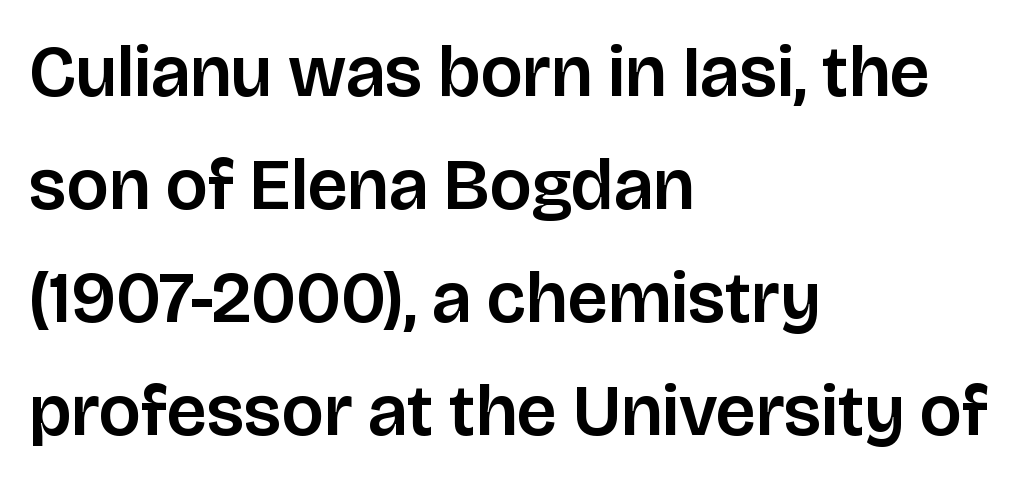
The image shows 72 px sans-serif type, upright; set left-aligned, normal line spacing (1.57x), normal letter spacing, not underlined; low stroke contrast and a large x-height.
